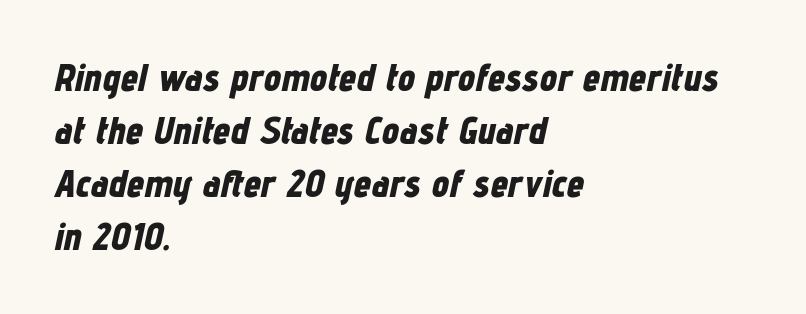
The type is set solid horizontally, with unmodified tracking. Descender tails drop into unmarked territory. Summary of vertical rhythm: regular, with standard interline spacing. Heft: maximum for text — a bold. Posture: slanted.
